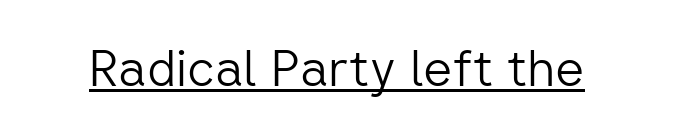
Q: Is the text bold? A: No.
Q: Is the text italic (slanted)? A: No, it is upright.
Q: Is the typeface a serif or a sans-serif typeface? A: Sans-serif.
Q: Is the text underlined? A: Yes.
Q: Is the spacing between letters normal or unusually wide? A: Normal.
Q: Width (condensed, normal, or wide)? A: Normal.
Q: Stroke contrast? A: Low.
Q: x-height? A: Medium.
Q: Monospaced? A: No.
